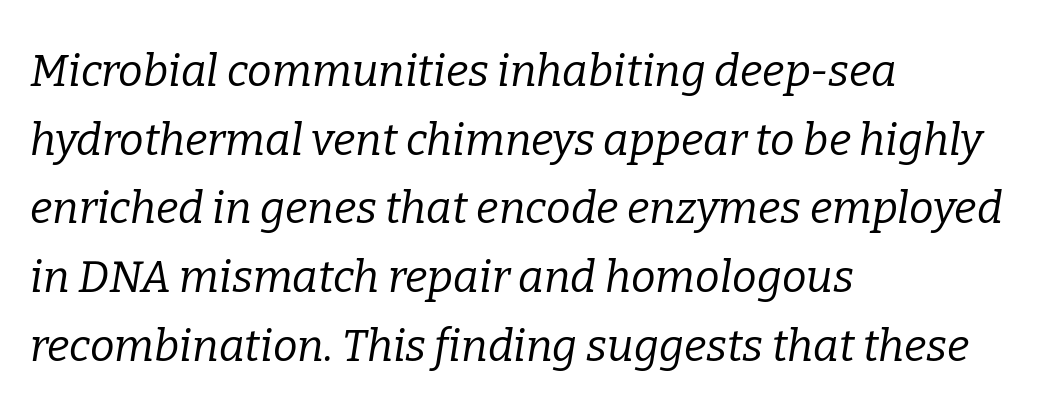
The image shows 44 px regular-weight serif type, italic (leaning right); set left-aligned, normal line spacing (1.56x), normal letter spacing, not underlined; low stroke contrast and a medium x-height.
